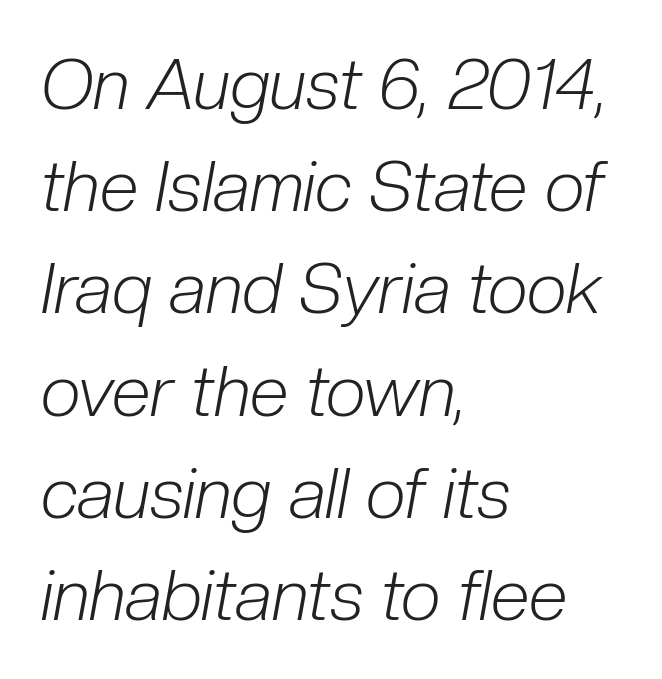
{"italic": "yes", "lean": "right", "slant_degrees": 10, "bold": "no", "weight": "light", "width": "condensed", "stroke_contrast": "low", "x_height": "medium", "monospaced": "no", "underline": "no", "align": "left", "line_spacing": "normal", "line_spacing_ratio": 1.44, "letter_spacing": "normal", "letter_spacing_em": 0.0, "glyph_px": 71}
